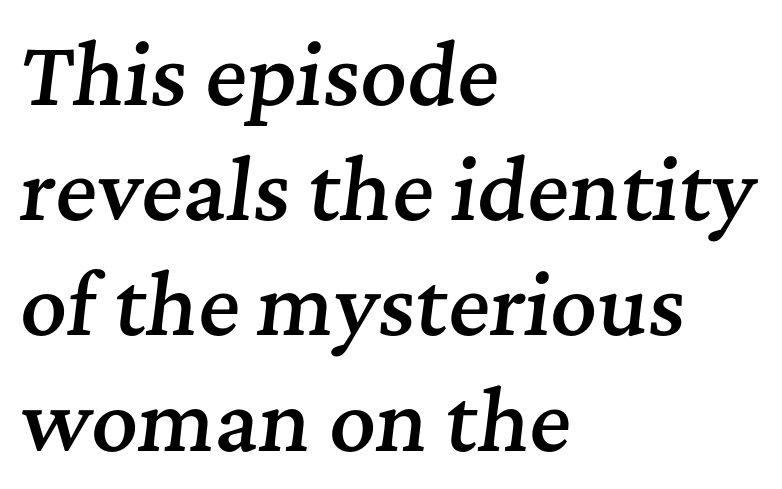
Visually the block forms a straight wall on the left and a jagged coastline on the right. The glyphs are unaccompanied by any horizontal stroke below them. When letters slant like this, we call the style italic. Proportional: the letters do not fall into vertical columns. The face used here is seriffed, in the tradition of book romans. Default kerning and tracking; the words read as compact shapes.
